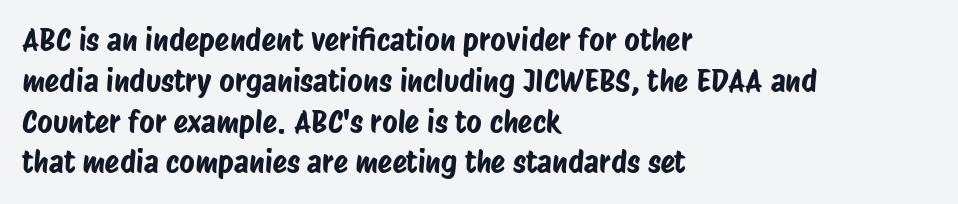
The foot of each line stays bare and open. This is sans-serif lettering, the kind often seen on screens and signage. Is the letter spacing exaggerated? No — it looks like the ordinary default. The typesetter chose a ragged-right arrangement here.
